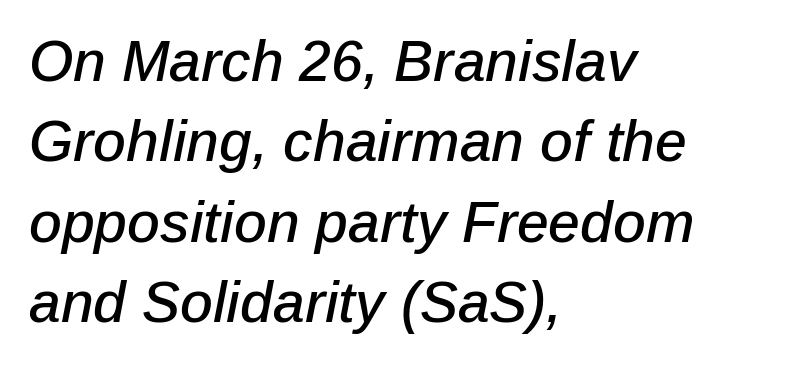
The image shows 57 px text type, italic (leaning right); set left-aligned, normal line spacing (1.41x), normal letter spacing, not underlined; low stroke contrast and a medium x-height.
